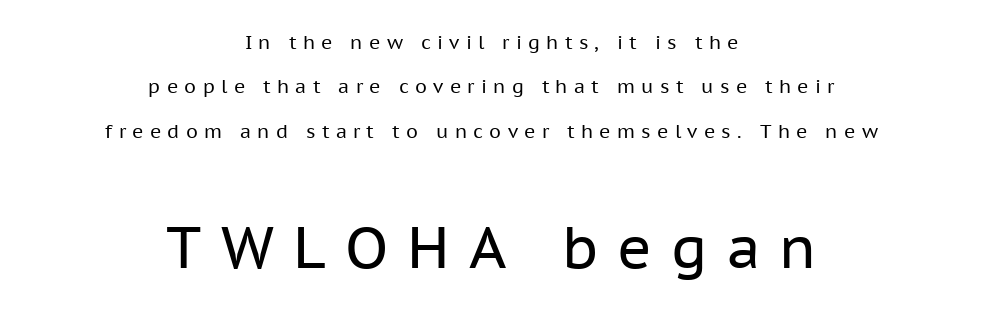
The passage shown is not underscored anywhere. The passage shown begins with its smaller block and ends with its larger one. Each stroke keeps to a modest, everyday thickness or less. There is plenty of visible air inserted between adjacent glyphs. These lines were composed using upright roman letters.
